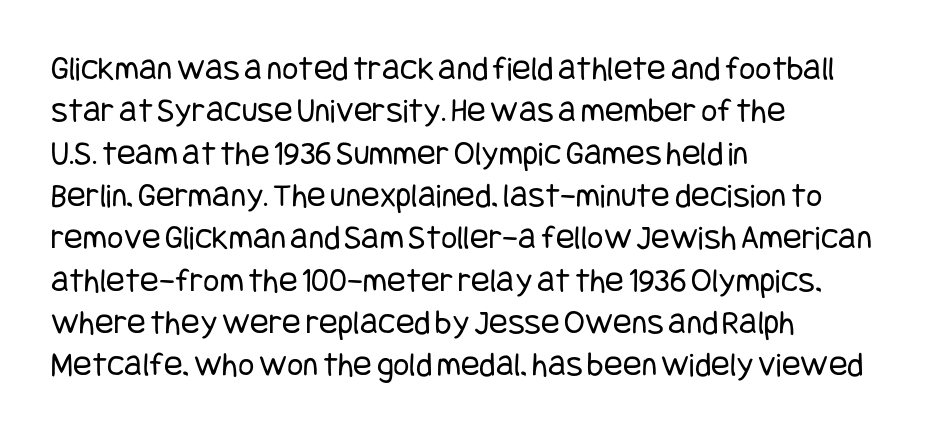
{"serif": "no", "italic": "no", "bold": "no", "weight": "regular", "width": "condensed", "stroke_contrast": "low", "x_height": "large", "underline": "no", "align": "left", "line_spacing_ratio": 1.21, "letter_spacing": "normal", "letter_spacing_em": 0.0, "glyph_px": 35}
